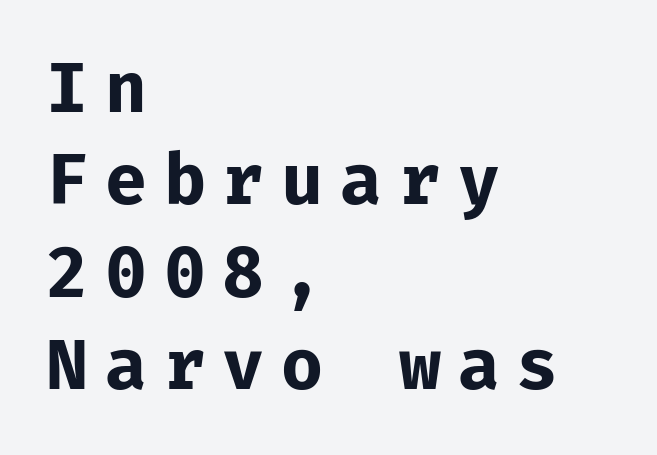
Q: Is the text bold? A: Yes.
Q: Is the text italic (slanted)? A: No, it is upright.
Q: Is the typeface a serif or a sans-serif typeface? A: Sans-serif.
Q: Is the text underlined? A: No.
Q: How is the paragraph aligned? A: Left-aligned.
Q: Is the spacing between letters normal or unusually wide? A: Unusually wide.
Q: Is the spacing between lines tight, normal or loose? A: Normal.
Q: Width (condensed, normal, or wide)? A: Normal.
Q: Stroke contrast? A: Low.
Q: x-height? A: Medium.
Q: Monospaced? A: Yes.
